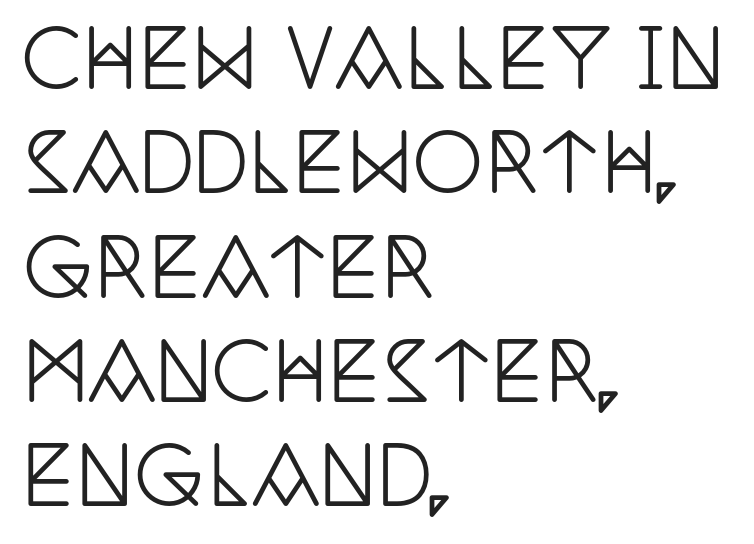
The image shows 79 px condensed serif type, upright; set left-aligned, normal line spacing (1.32x), normal letter spacing, not underlined; low stroke contrast and a large x-height.
